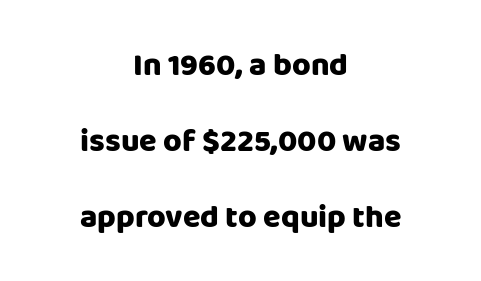
The image shows 32 px heavy sans-serif type, upright; set centered, loose line spacing (2.37x), normal letter spacing, not underlined; low stroke contrast and a large x-height.
